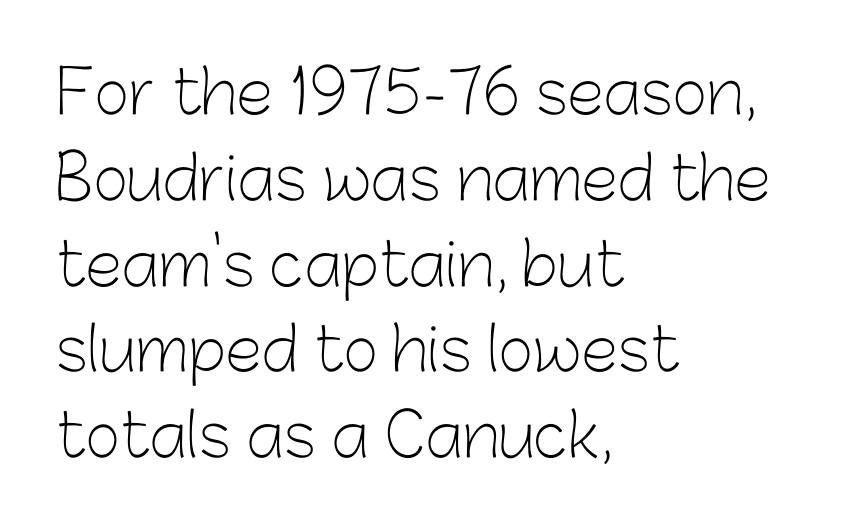
{"serif": "no", "italic": "no", "bold": "no", "weight": "light", "width": "normal", "stroke_contrast": "low", "x_height": "medium", "monospaced": "no", "underline": "no", "align": "left", "line_spacing": "normal", "line_spacing_ratio": 1.43, "letter_spacing": "normal", "letter_spacing_em": 0.0, "glyph_px": 60}
